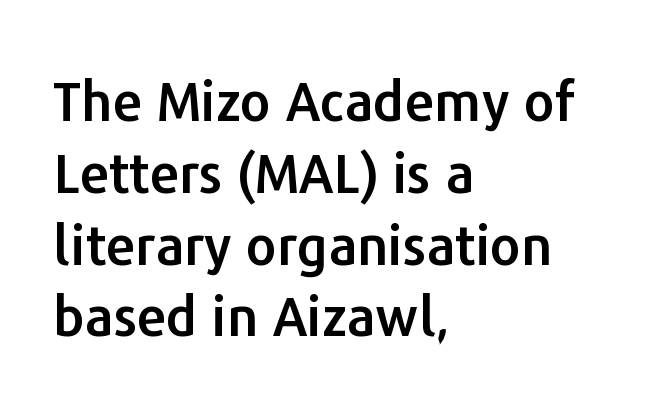
The image shows 54 px sans-serif type, upright; set left-aligned, normal line spacing (1.33x), normal letter spacing, not underlined; low stroke contrast and a medium x-height.
